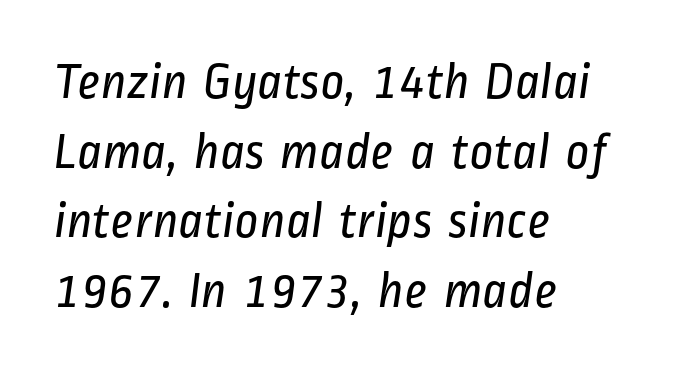
Q: Is the text bold? A: No.
Q: Is the typeface a serif or a sans-serif typeface? A: Sans-serif.
Q: Is the text underlined? A: No.
Q: How is the paragraph aligned? A: Left-aligned.
Q: Is the spacing between letters normal or unusually wide? A: Normal.
Q: Is the spacing between lines tight, normal or loose? A: Normal.
Q: Width (condensed, normal, or wide)? A: Condensed.
Q: Stroke contrast? A: Low.
Q: x-height? A: Medium.
Q: Monospaced? A: No.
